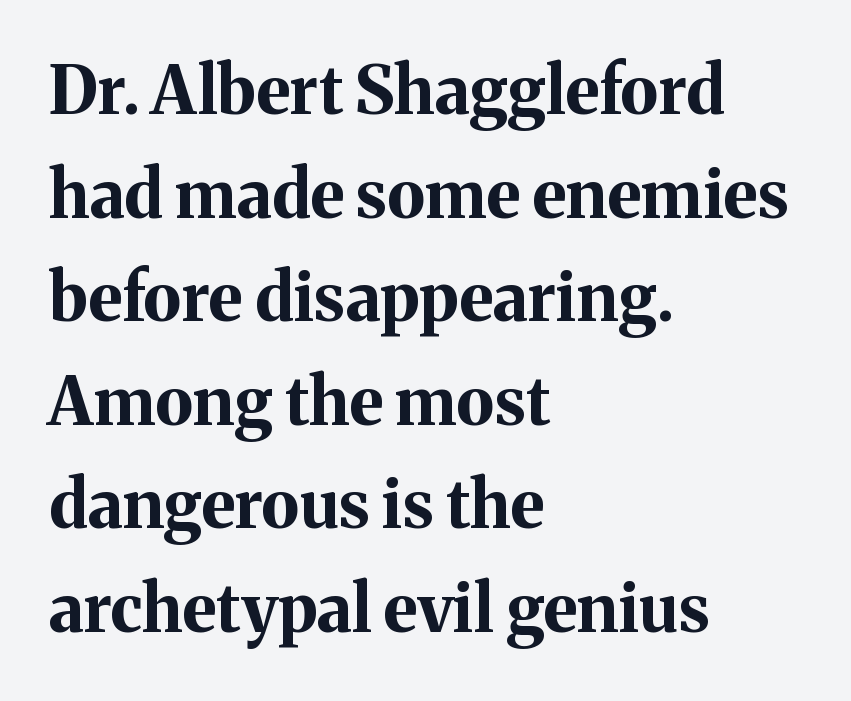
Q: Is the text bold? A: Yes.
Q: Is the text italic (slanted)? A: No, it is upright.
Q: Is the typeface a serif or a sans-serif typeface? A: Serif.
Q: Is the text underlined? A: No.
Q: How is the paragraph aligned? A: Left-aligned.
Q: Is the spacing between letters normal or unusually wide? A: Normal.
Q: Is the spacing between lines tight, normal or loose? A: Normal.
Q: Width (condensed, normal, or wide)? A: Normal.
Q: Stroke contrast? A: Medium.
Q: x-height? A: Medium.
Q: Monospaced? A: No.
